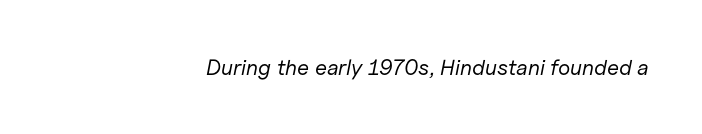
The image shows 22 px text type, italic (leaning right); set right-aligned, normal letter spacing, not underlined.
